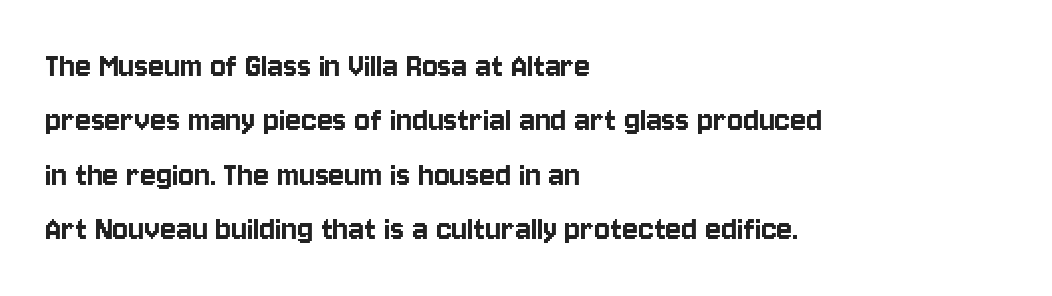
{"serif": "no", "italic": "no", "width": "condensed", "stroke_contrast": "low", "x_height": "large", "monospaced": "no", "underline": "no", "align": "left", "line_spacing": "normal", "line_spacing_ratio": 1.47, "letter_spacing": "normal", "letter_spacing_em": 0.0, "glyph_px": 37}
